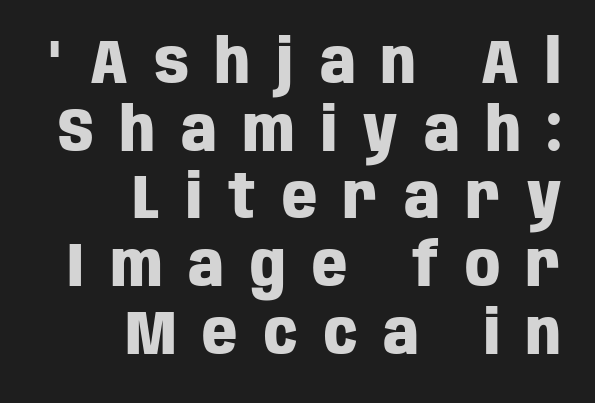
Look at the bottom of the vertical strokes: they stop flat, with no serifs. The string is rendered with underlining switched off. Each glyph is drawn with heavy, bold strokes. The lettering holds an erect, upright posture throughout. Look at the tracking — it's clearly loosened, letters drifting apart.
